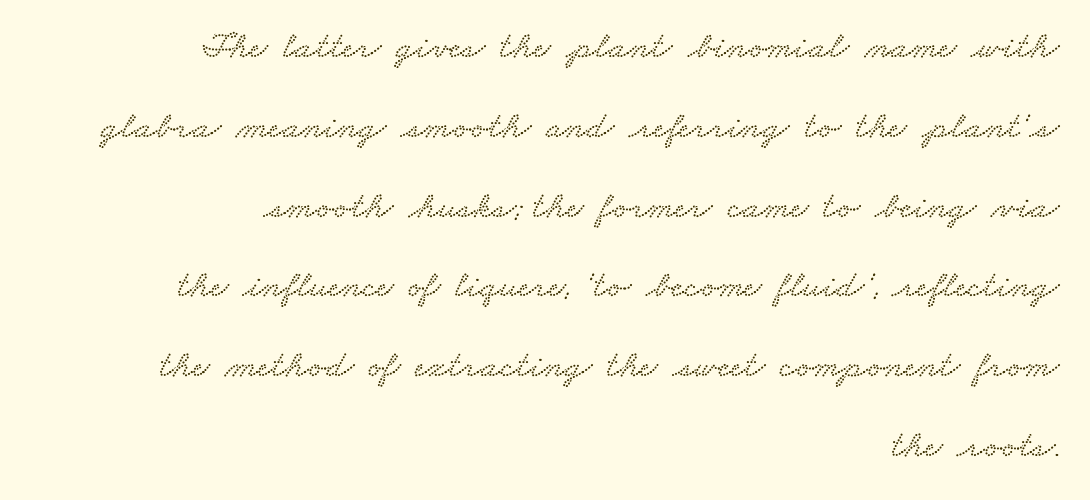
Q: Is the typeface a serif or a sans-serif typeface? A: Serif.
Q: Is the text underlined? A: No.
Q: How is the paragraph aligned? A: Right-aligned.
Q: Is the spacing between letters normal or unusually wide? A: Normal.
Q: Is the spacing between lines tight, normal or loose? A: Loose.
Q: Width (condensed, normal, or wide)? A: Wide.
Q: Stroke contrast? A: Low.
Q: x-height? A: Small.
Q: Monospaced? A: No.
